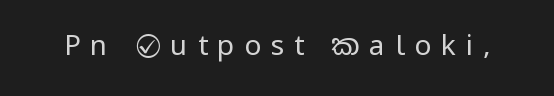
Q: Is the text bold? A: No.
Q: Is the text italic (slanted)? A: No, it is upright.
Q: Is the typeface a serif or a sans-serif typeface? A: Sans-serif.
Q: Is the text underlined? A: No.
Q: Is the spacing between letters normal or unusually wide? A: Unusually wide.
Q: Width (condensed, normal, or wide)? A: Condensed.
Q: Stroke contrast? A: Low.
Q: x-height? A: Large.
Q: Monospaced? A: No.
